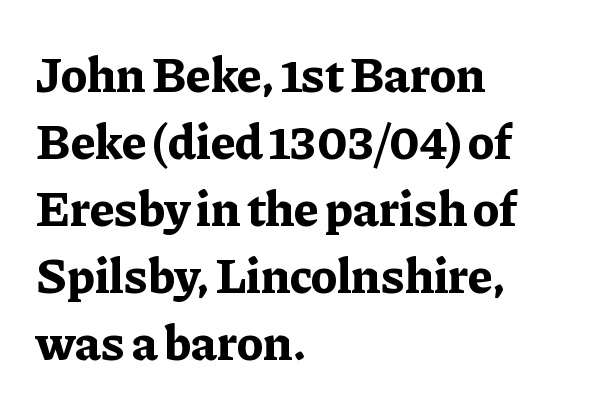
These lines sit exactly where default settings would place them. Unmarked baselines from the first word to the last. Left-aligned paragraph, ragged on the right. Think of a printed novel: that variable character pitch is what you see here. The axis of the letterforms is exactly vertical.
